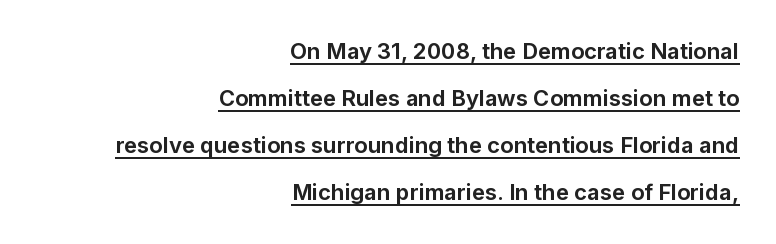
Does the lettering tilt? It doesn't — this is upright. Baseline-to-baseline distance is far greater than the letter height. The sample's only ornament is a line tracing under the words. The letters are bold, with thick, heavy strokes. Compared with typical body copy, the letter spacing here is the same.
